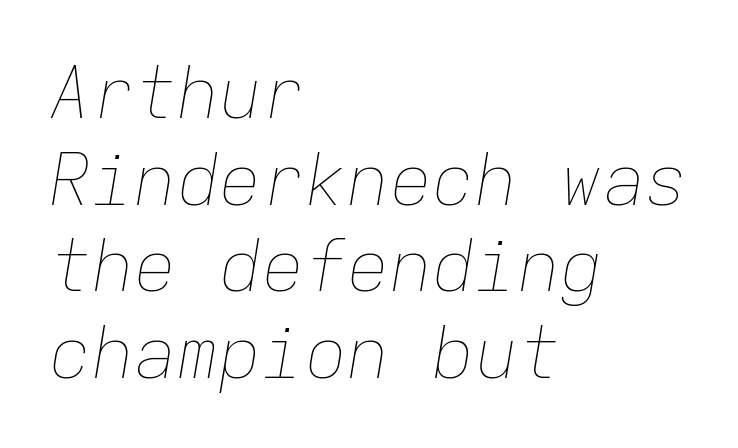
The image shows 71 px thin type, italic (leaning right), monospaced; set left-aligned, line spacing 1.22x, normal letter spacing, not underlined; low stroke contrast and a medium x-height.
